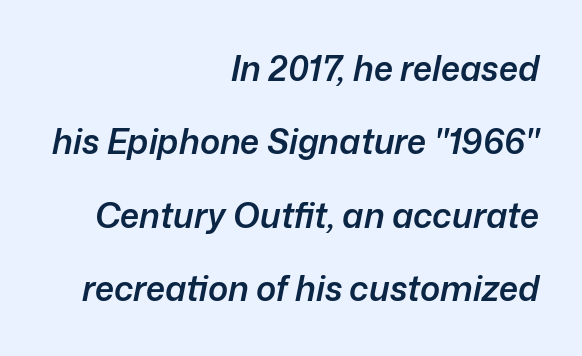
The image shows 34 px semibold type, italic (leaning right); set right-aligned, loose line spacing (2.16x), normal letter spacing, not underlined; low stroke contrast and a medium x-height.
